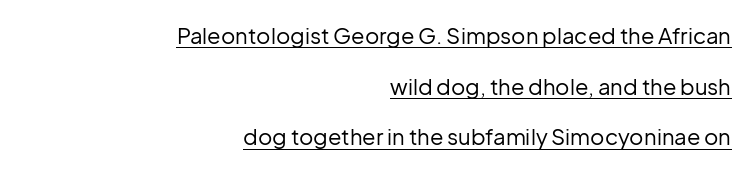
One glance says open: line gaps are wider than usual. This sample carries an underscore along the baseline area. Letters have the restrained weight of plain body copy at most. The lettering stays uniformly vertical, giving the passage a roman look. Nobody touched the tracking dial on this one. Right-aligned paragraph, ragged on the left.
